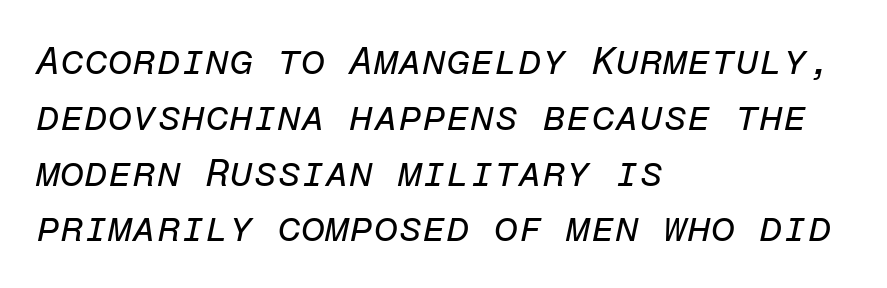
Q: Is the text bold? A: No.
Q: Is the text italic (slanted)? A: Yes, it leans right by about 12 degrees.
Q: Is the text underlined? A: No.
Q: How is the paragraph aligned? A: Left-aligned.
Q: Is the spacing between letters normal or unusually wide? A: Normal.
Q: Is the spacing between lines tight, normal or loose? A: Normal.
Q: Width (condensed, normal, or wide)? A: Normal.
Q: Stroke contrast? A: Low.
Q: x-height? A: Medium.
Q: Monospaced? A: Yes.
